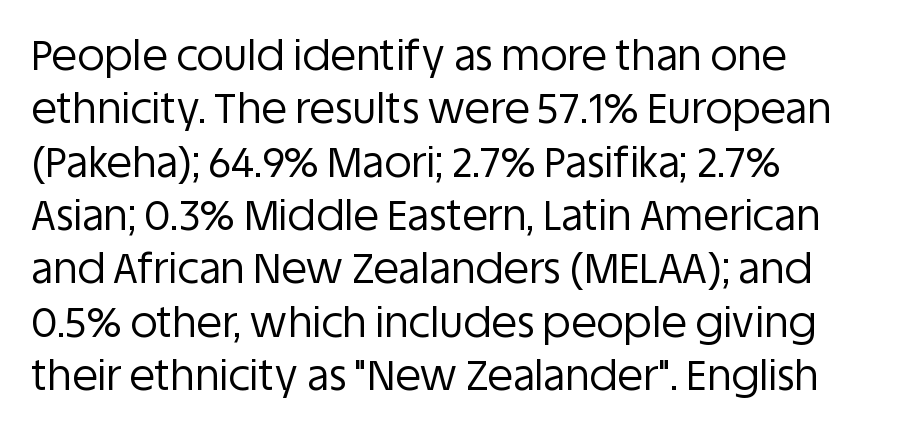
Q: Is the text bold? A: No.
Q: Is the text italic (slanted)? A: No, it is upright.
Q: Is the typeface a serif or a sans-serif typeface? A: Sans-serif.
Q: Is the text underlined? A: No.
Q: How is the paragraph aligned? A: Left-aligned.
Q: Is the spacing between letters normal or unusually wide? A: Normal.
Q: Is the spacing between lines tight, normal or loose? A: Normal.
Q: Width (condensed, normal, or wide)? A: Normal.
Q: Stroke contrast? A: Low.
Q: x-height? A: Large.
Q: Monospaced? A: No.
